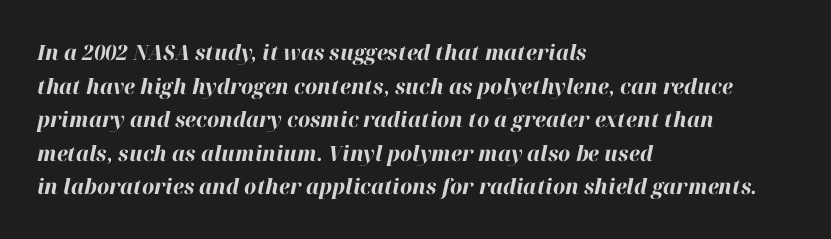
{"italic": "yes", "lean": "right", "slant_degrees": 12, "bold": "yes", "underline": "no", "align": "left", "line_spacing": "normal", "line_spacing_ratio": 1.6, "letter_spacing": "normal", "letter_spacing_em": 0.0, "glyph_px": 21}
